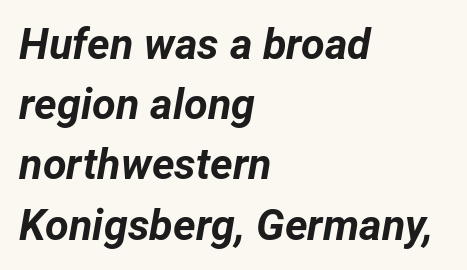
The image shows 43 px bold type, italic (leaning right); set left-aligned, normal line spacing (1.4x), normal letter spacing, not underlined; low stroke contrast and a medium x-height.
